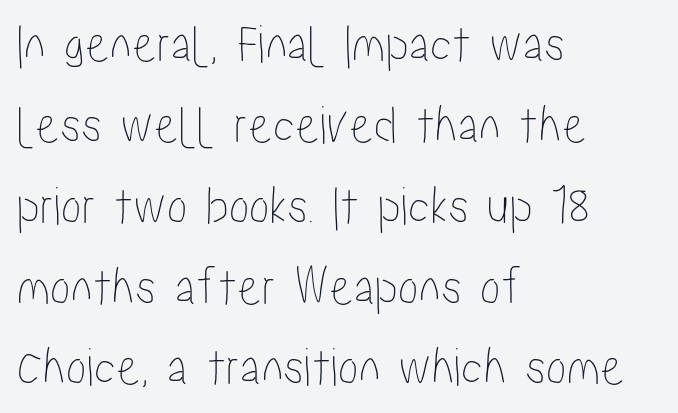
Unmarked baselines from the first word to the last. Posture: vertical. The setting favours the left margin, as ordinary paragraphs usually do. A typesetter would call this proportional, since set widths differ per character. The rows are spaced the way most documents space them.
